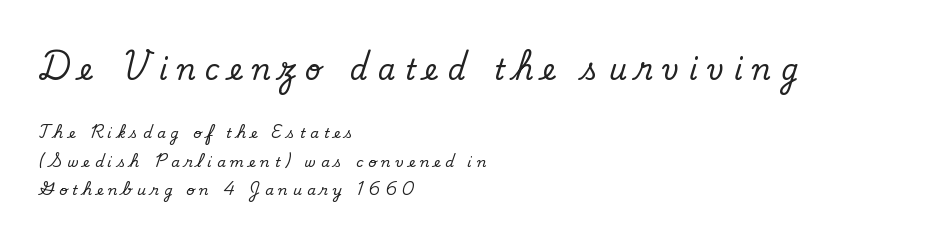
Q: Is the text bold? A: No.
Q: Is the typeface a serif or a sans-serif typeface? A: Sans-serif.
Q: Is the text underlined? A: No.
Q: How is the paragraph aligned? A: Left-aligned.
Q: Is the spacing between letters normal or unusually wide? A: Unusually wide.
Q: Is the spacing between lines tight, normal or loose? A: Loose.
Q: Which block of text is set in a larger size, the first (top) or the second (bottom)? A: The first (top) one.
Q: Width (condensed, normal, or wide)? A: Normal.
Q: Stroke contrast? A: Low.
Q: x-height? A: Small.
Q: Monospaced? A: No.
